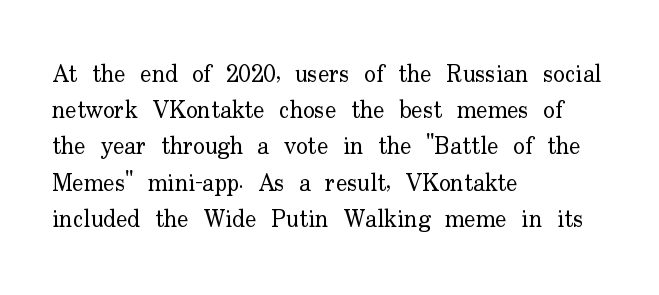
{"italic": "no", "bold": "no", "underline": "no", "align": "left", "line_spacing": "normal", "line_spacing_ratio": 1.51, "letter_spacing": "normal", "letter_spacing_em": 0.0, "glyph_px": 24}
